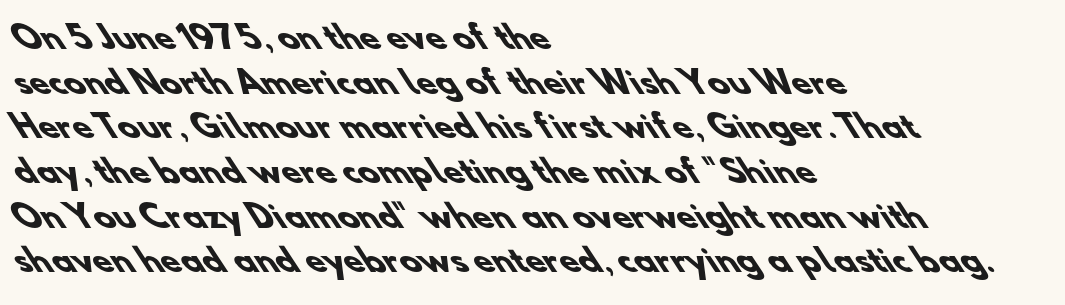
The gap between lines stays unmarked. Note the varied advance widths — an 'i' is clearly narrower than an 'm'. One glance says typical: line gaps are just what's usual. Honestly, the letter spacing is just normal — you wouldn't notice it.
